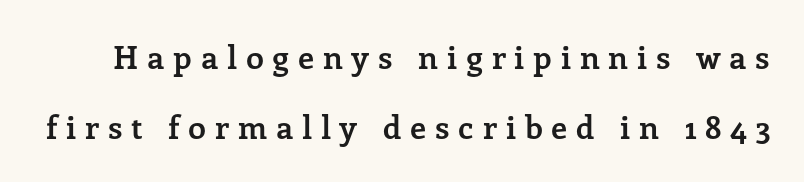
{"serif": "yes", "italic": "no", "bold": "yes", "weight": "semibold", "width": "normal", "stroke_contrast": "low", "x_height": "medium", "monospaced": "no", "underline": "no", "line_spacing": "loose", "line_spacing_ratio": 2.18, "letter_spacing": "wide", "letter_spacing_em": 0.27, "glyph_px": 32}
